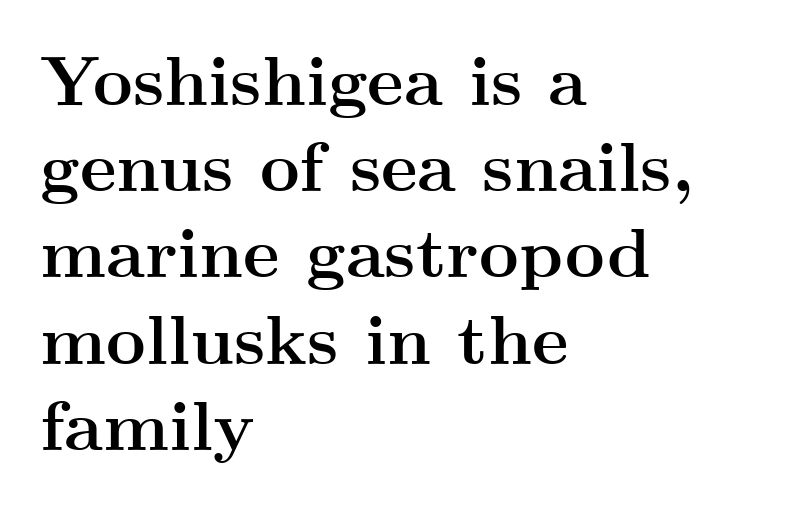
{"serif": "yes", "italic": "no", "bold": "yes", "weight": "semibold", "width": "wide", "stroke_contrast": "medium", "x_height": "small", "monospaced": "no", "underline": "no", "align": "left", "line_spacing": "normal", "line_spacing_ratio": 1.25, "letter_spacing": "normal", "letter_spacing_em": 0.0, "glyph_px": 69}
